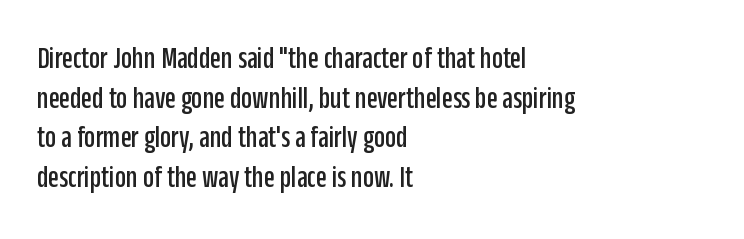
Q: Is the text italic (slanted)? A: No, it is upright.
Q: Is the typeface a serif or a sans-serif typeface? A: Sans-serif.
Q: Is the text underlined? A: No.
Q: How is the paragraph aligned? A: Left-aligned.
Q: Is the spacing between letters normal or unusually wide? A: Normal.
Q: Is the spacing between lines tight, normal or loose? A: Normal.
Q: Width (condensed, normal, or wide)? A: Condensed.
Q: Stroke contrast? A: Low.
Q: x-height? A: Large.
Q: Monospaced? A: No.
